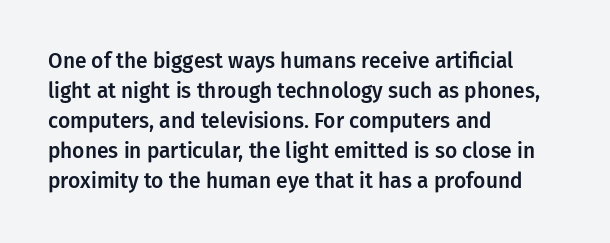
Q: Is the text italic (slanted)? A: No, it is upright.
Q: Is the text underlined? A: No.
Q: How is the paragraph aligned? A: Left-aligned.
Q: Is the spacing between letters normal or unusually wide? A: Normal.
Q: Is the spacing between lines tight, normal or loose? A: Normal.
